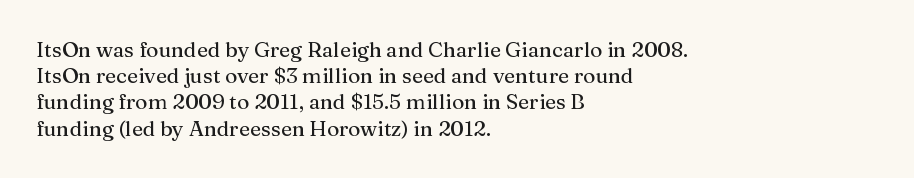
A typesetter would call this leading conventional body-copy spacing. Upright lettering throughout. This rendering uses left alignment, leaving the right contour irregular. The letterforms sit shoulder to shoulder at normal distance. Decoration check: the copy has no underline.
